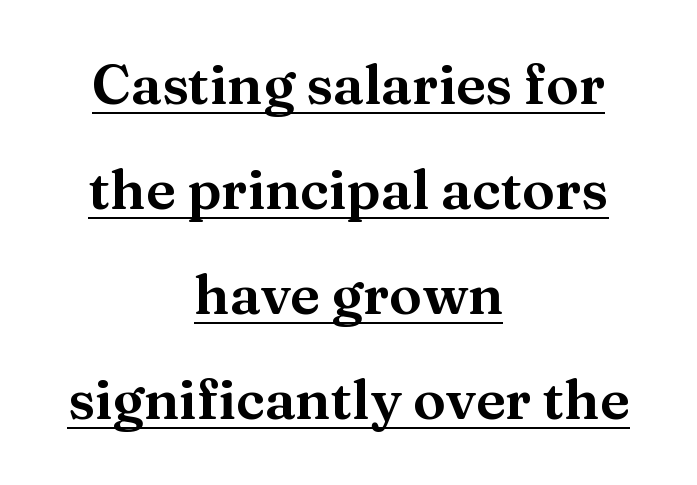
Q: Is the text italic (slanted)? A: No, it is upright.
Q: Is the typeface a serif or a sans-serif typeface? A: Serif.
Q: Is the text underlined? A: Yes.
Q: How is the paragraph aligned? A: Centered.
Q: Is the spacing between letters normal or unusually wide? A: Normal.
Q: Is the spacing between lines tight, normal or loose? A: Loose.
Q: Width (condensed, normal, or wide)? A: Normal.
Q: Stroke contrast? A: Medium.
Q: x-height? A: Medium.
Q: Monospaced? A: No.
